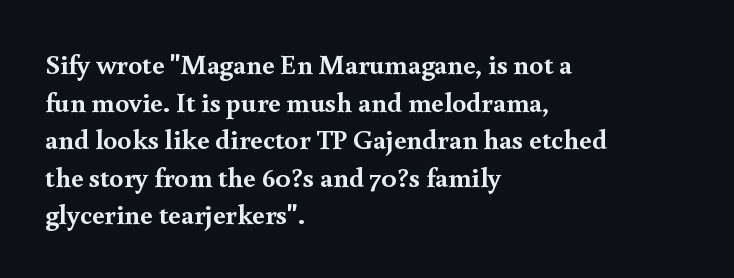
I'd call this a serif setting — the letters wear small feet. The block of text has a typical density, with ordinary space between rows. The gap between lines stays unmarked. Italic: no, the glyphs are upright roman. Pretty heavy lettering here — definitely bold.
